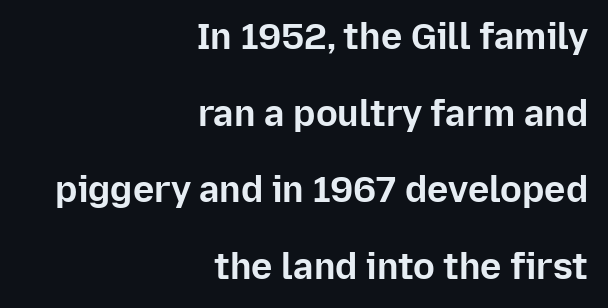
Q: Is the text bold? A: Yes.
Q: Is the text italic (slanted)? A: No, it is upright.
Q: Is the typeface a serif or a sans-serif typeface? A: Sans-serif.
Q: Is the text underlined? A: No.
Q: How is the paragraph aligned? A: Right-aligned.
Q: Is the spacing between letters normal or unusually wide? A: Normal.
Q: Is the spacing between lines tight, normal or loose? A: Loose.
Q: Width (condensed, normal, or wide)? A: Normal.
Q: Stroke contrast? A: Low.
Q: x-height? A: Medium.
Q: Monospaced? A: No.
